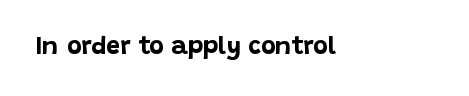
Underlining? Definitely not there. Strong, thick strokes mark this as bold type. This sample uses an upright cut, with every glyph sitting square on the baseline. A typesetter would call this zero additional tracking.
